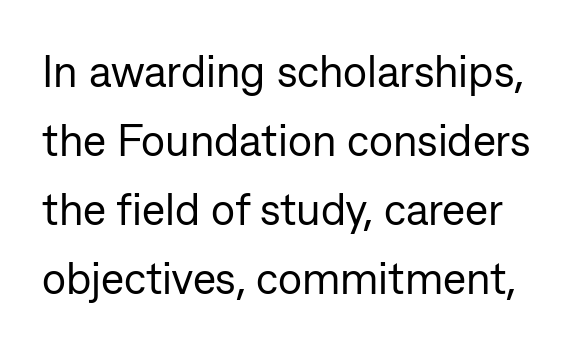
{"serif": "no", "italic": "no", "bold": "no", "weight": "regular", "width": "normal", "stroke_contrast": "low", "x_height": "medium", "monospaced": "no", "underline": "no", "line_spacing": "normal", "line_spacing_ratio": 1.57, "letter_spacing": "normal", "letter_spacing_em": 0.0, "glyph_px": 44}
